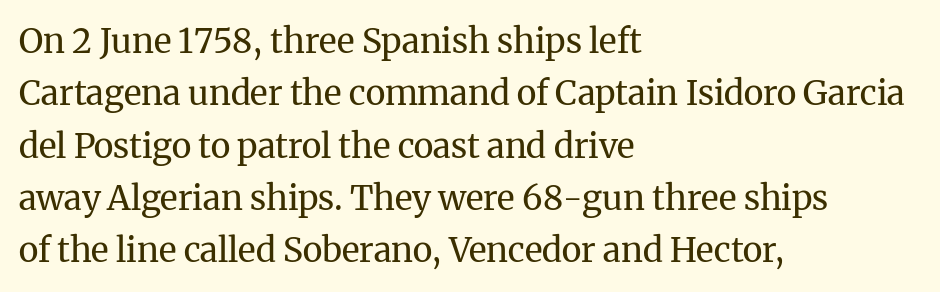
The rendering keeps characters at their native spacing. The rendering anchors every line to the left-hand side. These glyphs show unthickened strokes, regular width or finer. Designer's note — italics off, roman on. Check the space under the baseline: it is left empty. Each letter keeps its own natural width here, so spacing adapts to shape.
